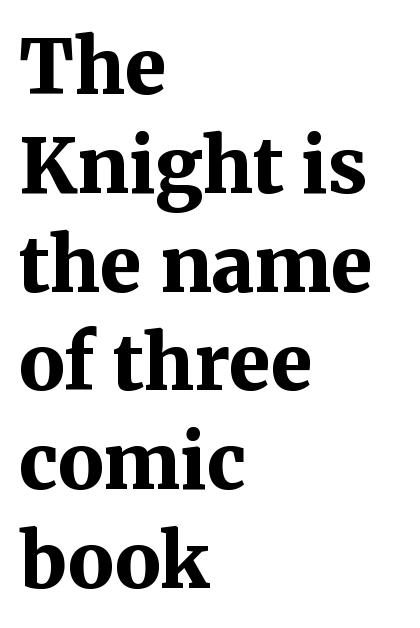
Q: Is the text bold? A: Yes.
Q: Is the text italic (slanted)? A: No, it is upright.
Q: Is the typeface a serif or a sans-serif typeface? A: Serif.
Q: Is the text underlined? A: No.
Q: How is the paragraph aligned? A: Left-aligned.
Q: Is the spacing between letters normal or unusually wide? A: Normal.
Q: Is the spacing between lines tight, normal or loose? A: Normal.
Q: Width (condensed, normal, or wide)? A: Normal.
Q: Stroke contrast? A: Medium.
Q: x-height? A: Medium.
Q: Monospaced? A: No.
